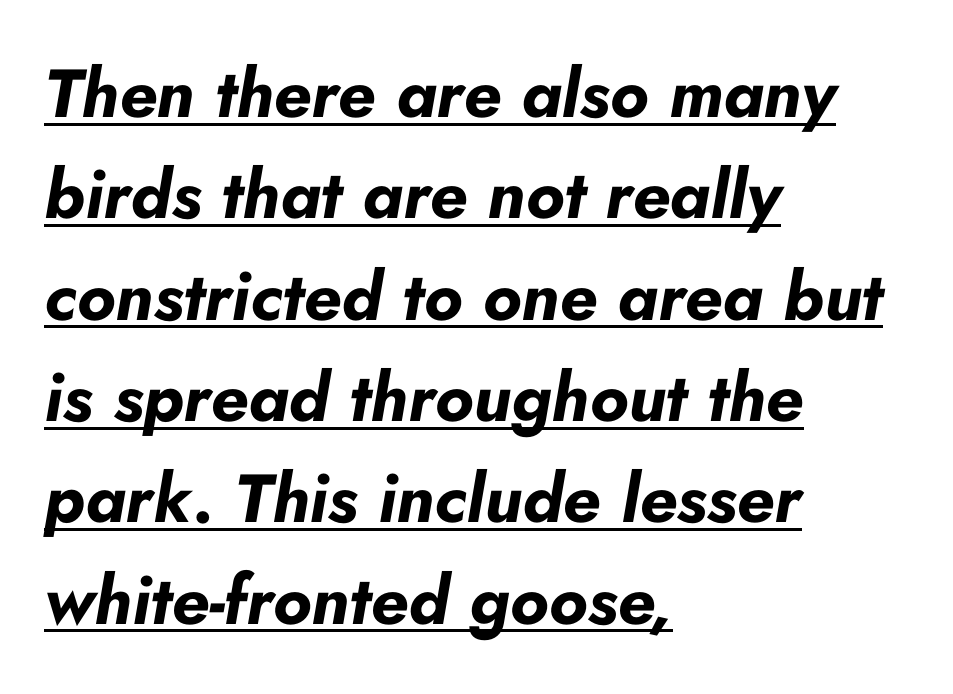
The image shows 68 px bold type, italic (leaning right); set left-aligned, normal line spacing (1.49x), normal letter spacing, underlined; low stroke contrast and a small x-height.
